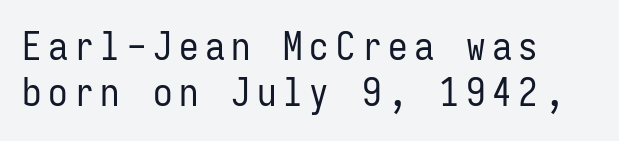
{"serif": "no", "italic": "no", "bold": "no", "weight": "regular", "width": "condensed", "stroke_contrast": "low", "x_height": "medium", "monospaced": "yes", "underline": "no", "align": "left", "line_spacing_ratio": 1.19, "glyph_px": 39}
